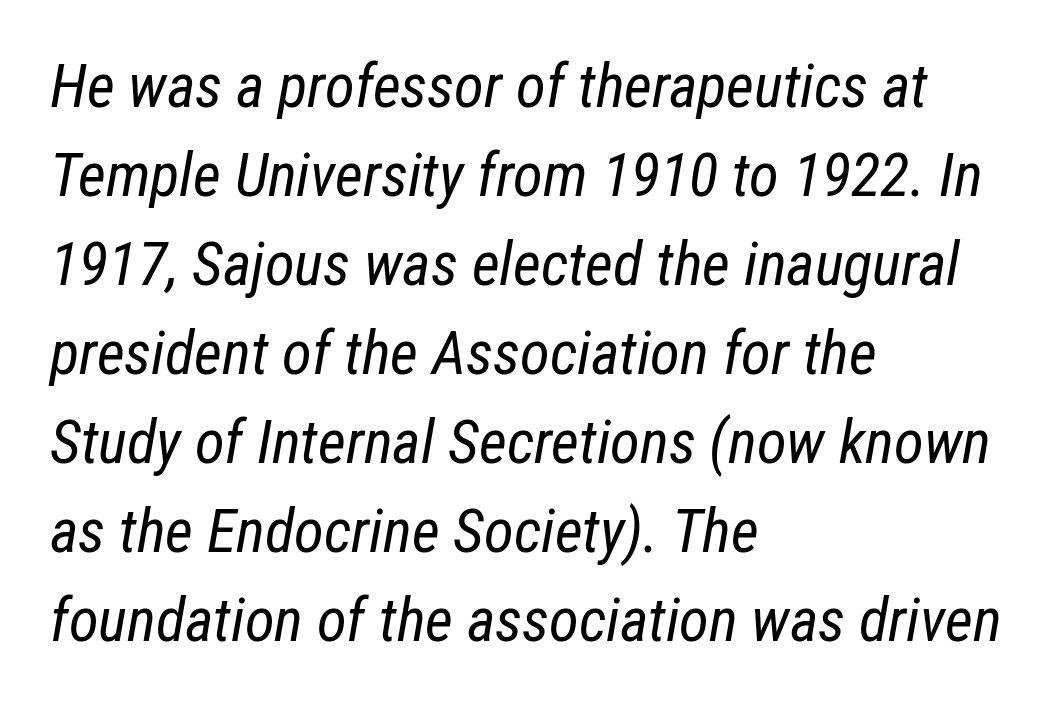
The image shows 61 px regular-weight, condensed type, italic (leaning right); set left-aligned, normal line spacing (1.46x), normal letter spacing, not underlined; low stroke contrast and a medium x-height.
